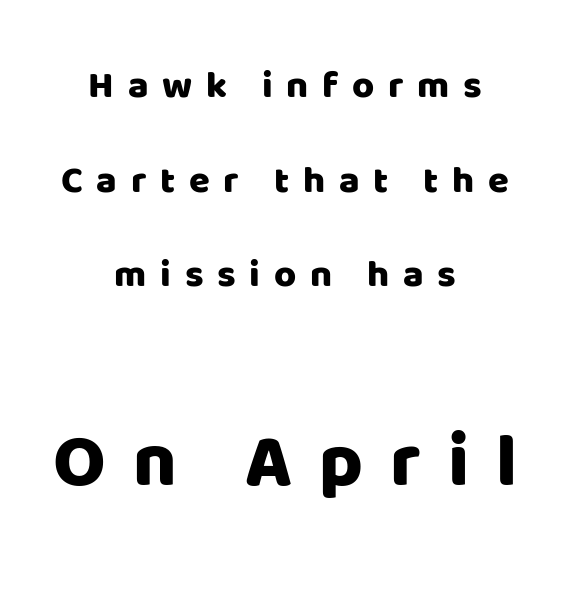
Q: Is the text italic (slanted)? A: No, it is upright.
Q: Is the typeface a serif or a sans-serif typeface? A: Sans-serif.
Q: Is the text underlined? A: No.
Q: How is the paragraph aligned? A: Centered.
Q: Is the spacing between letters normal or unusually wide? A: Unusually wide.
Q: Is the spacing between lines tight, normal or loose? A: Loose.
Q: Which block of text is set in a larger size, the first (top) or the second (bottom)? A: The second (bottom) one.
Q: Width (condensed, normal, or wide)? A: Normal.
Q: Stroke contrast? A: Low.
Q: x-height? A: Large.
Q: Monospaced? A: No.
